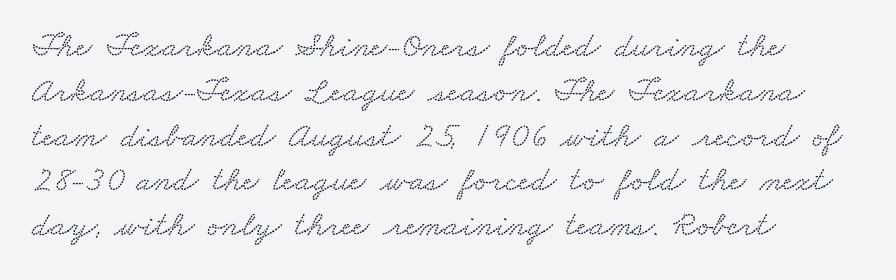
The image shows 35 px wide serif type; set left-aligned, normal line spacing (1.28x), normal letter spacing, not underlined; medium stroke contrast and a small x-height.
